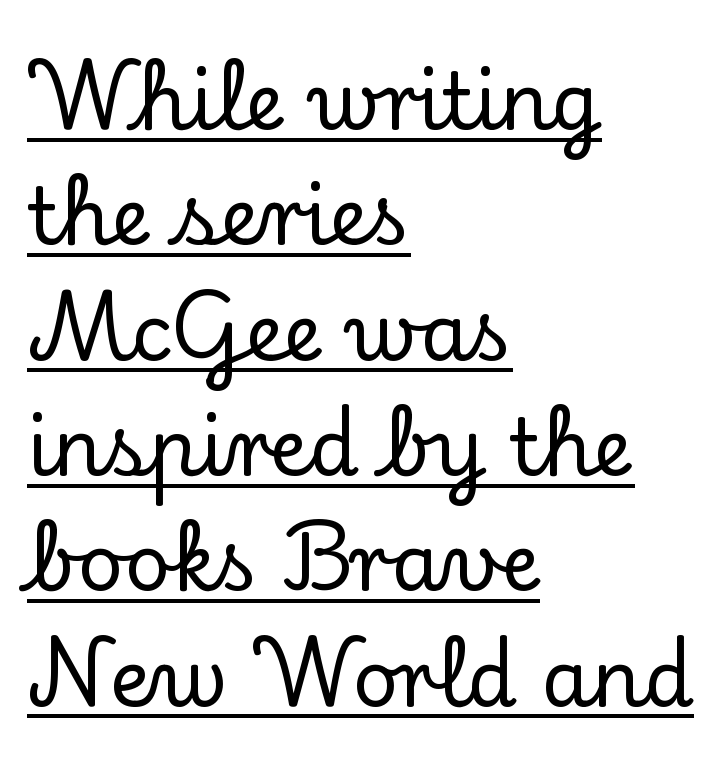
Students, note that the glyphs here touch the page at normal intervals. Character widths vary here, with narrow letters taking less room than wide ones. Does the copy run flush right? No — it runs flush left. Caption: lettering with a line underneath. Posture: vertical.
